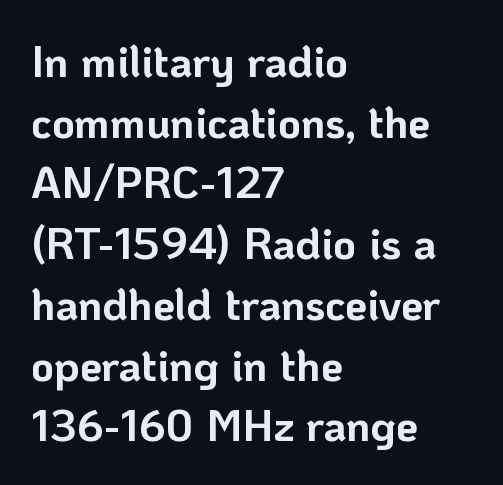
Q: Is the text bold? A: Yes.
Q: Is the text italic (slanted)? A: No, it is upright.
Q: Is the typeface a serif or a sans-serif typeface? A: Sans-serif.
Q: Is the text underlined? A: No.
Q: How is the paragraph aligned? A: Left-aligned.
Q: Is the spacing between letters normal or unusually wide? A: Normal.
Q: Is the spacing between lines tight, normal or loose? A: Normal.
Q: Width (condensed, normal, or wide)? A: Normal.
Q: Stroke contrast? A: Low.
Q: x-height? A: Medium.
Q: Monospaced? A: No.
